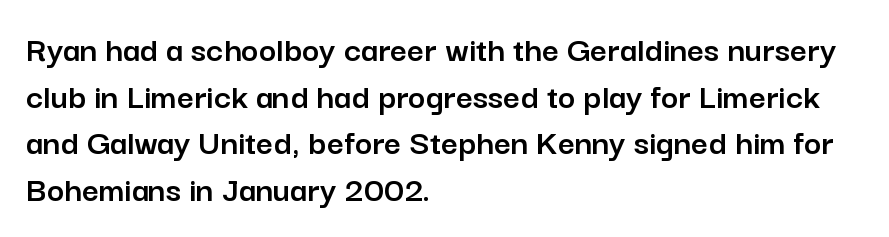
{"serif": "no", "italic": "no", "width": "normal", "stroke_contrast": "low", "x_height": "medium", "monospaced": "no", "underline": "no", "align": "left", "line_spacing": "normal", "line_spacing_ratio": 1.26, "letter_spacing": "normal", "letter_spacing_em": 0.0, "glyph_px": 37}
